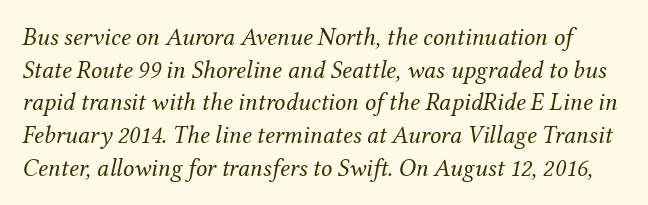
This reads as an unemphasized weight, regular at the heaviest. The glyphs are unaccompanied by any horizontal stroke below them. Vertical spacing — default. The type is set solid horizontally, with unmodified tracking. A typesetter would mark this as italic.
